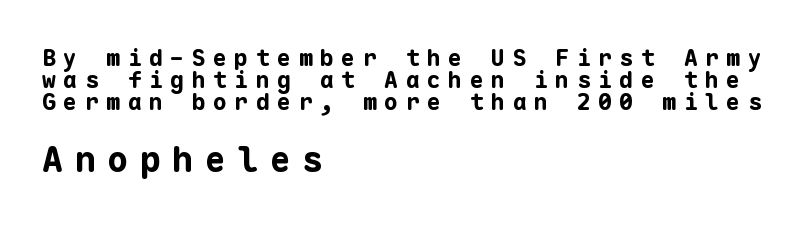
The image shows 35 px bold sans-serif type, upright, monospaced; set left-aligned, tight line spacing (0.96x), unusually wide letter spacing (+0.33 em), not underlined; the second (bottom) block is 1.52x larger; low stroke contrast and a medium x-height.
